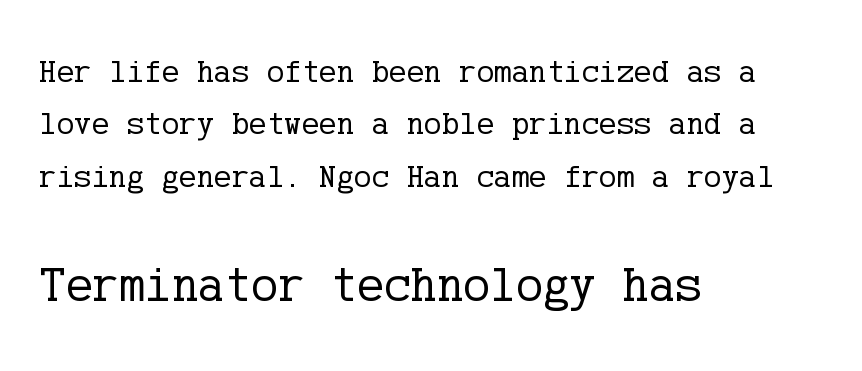
The image shows 50 px regular-weight serif type, upright; set left-aligned, normal line spacing (1.59x), normal letter spacing, not underlined; the second (bottom) block is 1.52x larger; low stroke contrast and a medium x-height.
